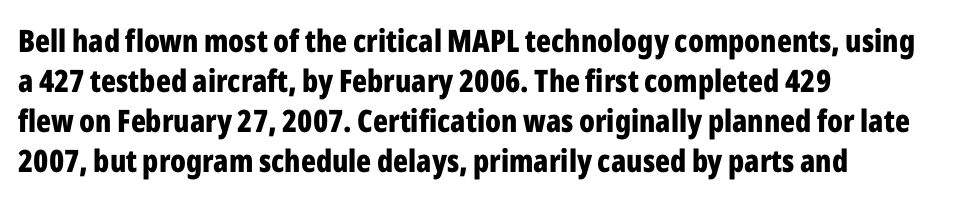
Tall strokes in this sample are plumb rather than angled. Layout note: lines flush left. Spacing verdict: proportional, widths tailored to each character. Summary of vertical rhythm: regular, with standard interline spacing. Strokes here are thick enough to call this a true bold. Nothing sits at the stroke ends, so this counts as sans-serif.
